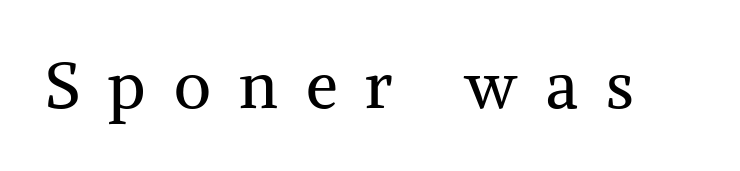
Q: Is the text bold? A: No.
Q: Is the text italic (slanted)? A: No, it is upright.
Q: Is the typeface a serif or a sans-serif typeface? A: Serif.
Q: Is the text underlined? A: No.
Q: Is the spacing between letters normal or unusually wide? A: Unusually wide.
Q: Width (condensed, normal, or wide)? A: Normal.
Q: Stroke contrast? A: Medium.
Q: x-height? A: Medium.
Q: Monospaced? A: No.
